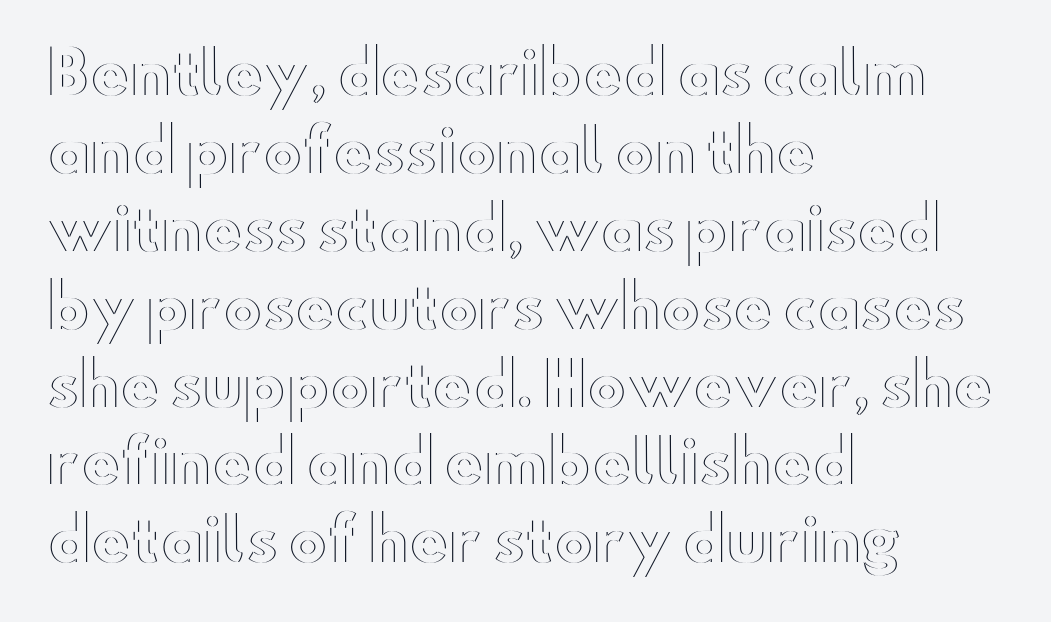
The image shows 59 px wide type, upright; set left-aligned, normal line spacing (1.32x), normal letter spacing, not underlined; a small x-height.
